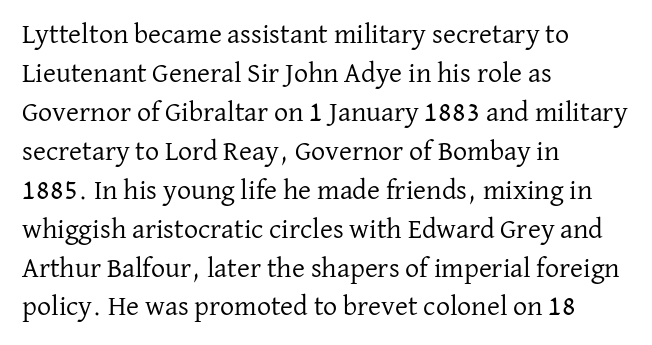
Q: Is the text bold? A: No.
Q: Is the text italic (slanted)? A: No, it is upright.
Q: Is the typeface a serif or a sans-serif typeface? A: Serif.
Q: Is the text underlined? A: No.
Q: How is the paragraph aligned? A: Left-aligned.
Q: Is the spacing between letters normal or unusually wide? A: Normal.
Q: Is the spacing between lines tight, normal or loose? A: Normal.
Q: Width (condensed, normal, or wide)? A: Normal.
Q: Stroke contrast? A: Low.
Q: x-height? A: Medium.
Q: Monospaced? A: No.
